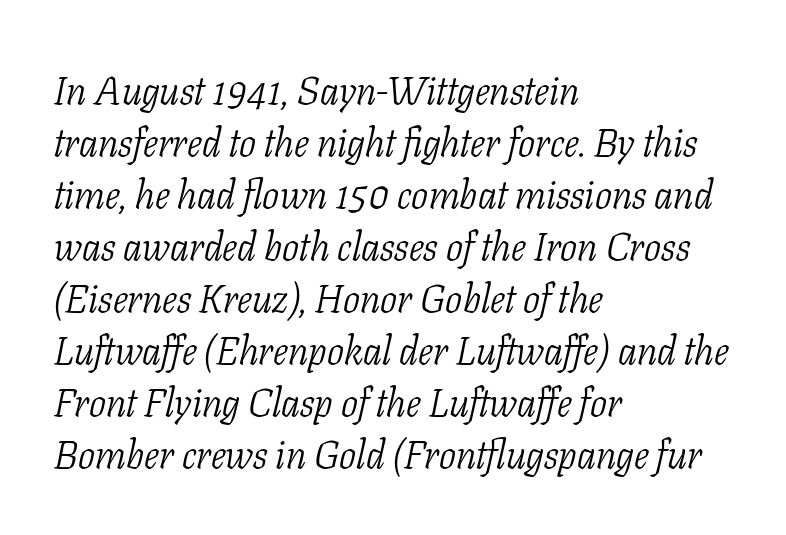
Q: Is the text bold? A: No.
Q: Is the text italic (slanted)? A: Yes, it leans right by about 11 degrees.
Q: Is the typeface a serif or a sans-serif typeface? A: Serif.
Q: Is the text underlined? A: No.
Q: How is the paragraph aligned? A: Left-aligned.
Q: Is the spacing between letters normal or unusually wide? A: Normal.
Q: Is the spacing between lines tight, normal or loose? A: Normal.
Q: Width (condensed, normal, or wide)? A: Condensed.
Q: Stroke contrast? A: Low.
Q: x-height? A: Medium.
Q: Monospaced? A: No.
